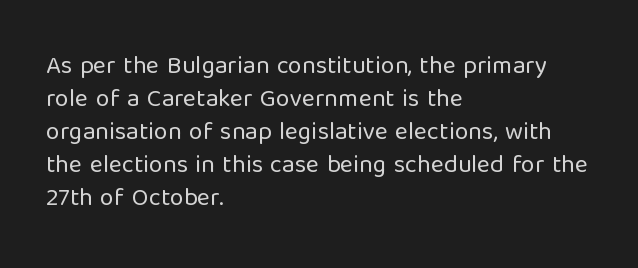
The image shows 25 px text type, upright; set left-aligned, normal line spacing (1.32x), normal letter spacing, not underlined.
